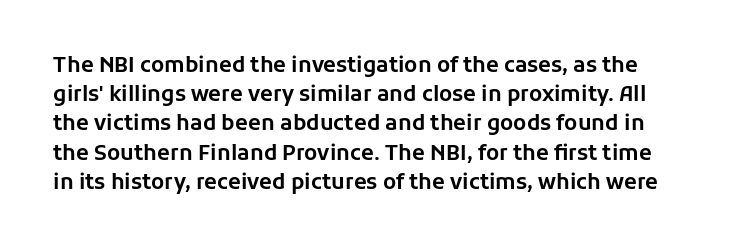
{"italic": "no", "underline": "no", "line_spacing": "normal", "line_spacing_ratio": 1.39, "letter_spacing": "normal", "letter_spacing_em": 0.0, "glyph_px": 21}
